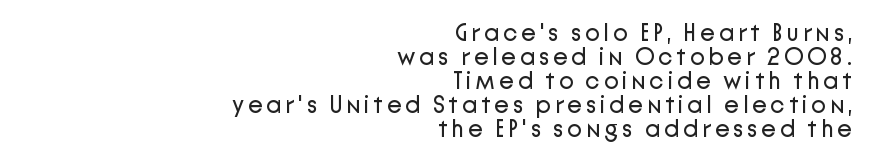
Q: Is the text bold? A: No.
Q: Is the text italic (slanted)? A: No, it is upright.
Q: Is the text underlined? A: No.
Q: How is the paragraph aligned? A: Right-aligned.
Q: Is the spacing between lines tight, normal or loose? A: Tight.
